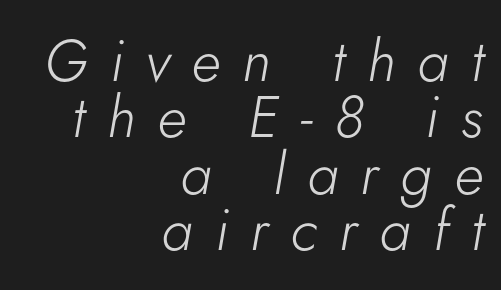
Clear beneath every line of the passage. The whole block is typeset with a tilt. This is not heavy type; no bold has been used. The passage shown stacks its lines with hardly any gap.
